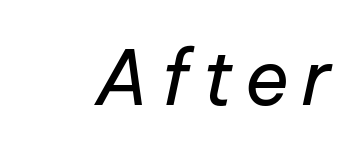
Q: Is the text bold? A: No.
Q: Is the text italic (slanted)? A: Yes, it leans right by about 12 degrees.
Q: Is the text underlined? A: No.
Q: Width (condensed, normal, or wide)? A: Normal.
Q: Stroke contrast? A: Low.
Q: x-height? A: Medium.
Q: Monospaced? A: No.
